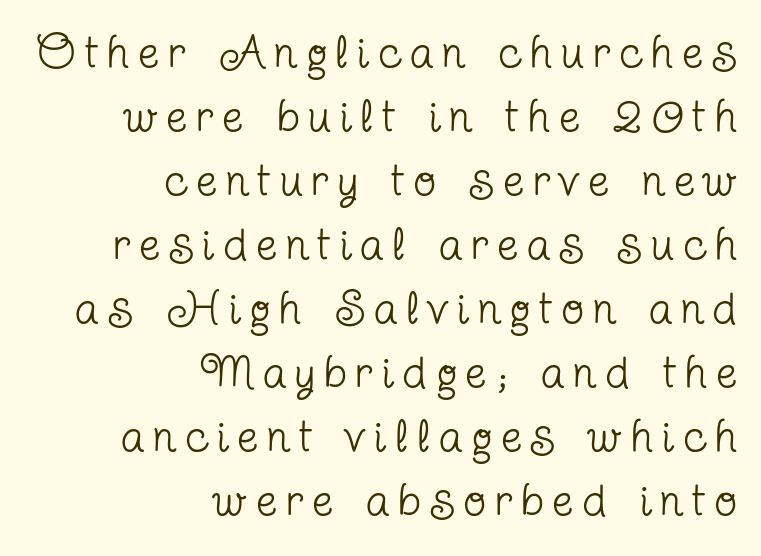
The image shows 46 px regular-weight, condensed serif type, upright; set right-aligned, normal line spacing (1.39x), unusually wide letter spacing (+0.21 em), not underlined; low stroke contrast and a medium x-height.
